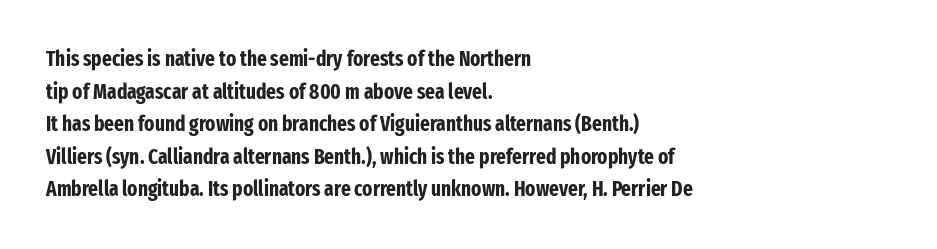
The image shows 21 px bold type, upright; set left-aligned, normal line spacing (1.55x), normal letter spacing, not underlined.
